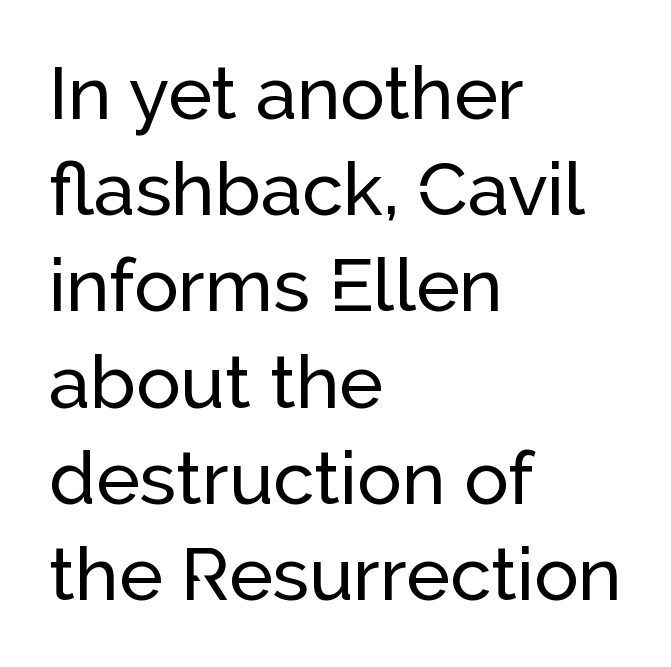
Q: Is the text italic (slanted)? A: No, it is upright.
Q: Is the typeface a serif or a sans-serif typeface? A: Sans-serif.
Q: Is the text underlined? A: No.
Q: How is the paragraph aligned? A: Left-aligned.
Q: Is the spacing between letters normal or unusually wide? A: Normal.
Q: Is the spacing between lines tight, normal or loose? A: Normal.
Q: Width (condensed, normal, or wide)? A: Normal.
Q: Stroke contrast? A: Low.
Q: x-height? A: Medium.
Q: Monospaced? A: No.
